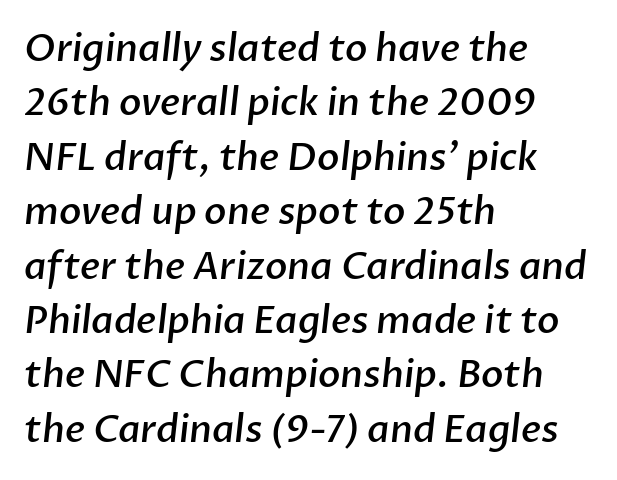
Q: Is the text bold? A: Semi-bold.
Q: Is the typeface a serif or a sans-serif typeface? A: Sans-serif.
Q: Is the text underlined? A: No.
Q: How is the paragraph aligned? A: Left-aligned.
Q: Is the spacing between letters normal or unusually wide? A: Normal.
Q: Is the spacing between lines tight, normal or loose? A: Normal.
Q: Width (condensed, normal, or wide)? A: Normal.
Q: Stroke contrast? A: Low.
Q: x-height? A: Medium.
Q: Monospaced? A: No.
